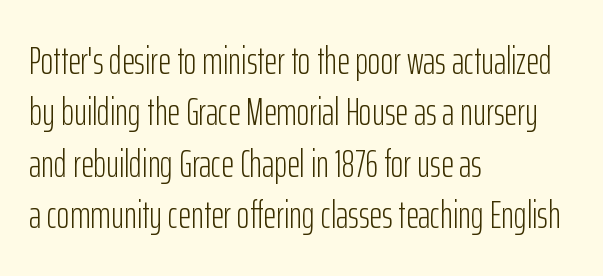
The image shows 39 px light, condensed sans-serif type, upright; set left-aligned, normal line spacing (1.32x), normal letter spacing, not underlined; low stroke contrast and a medium x-height.
